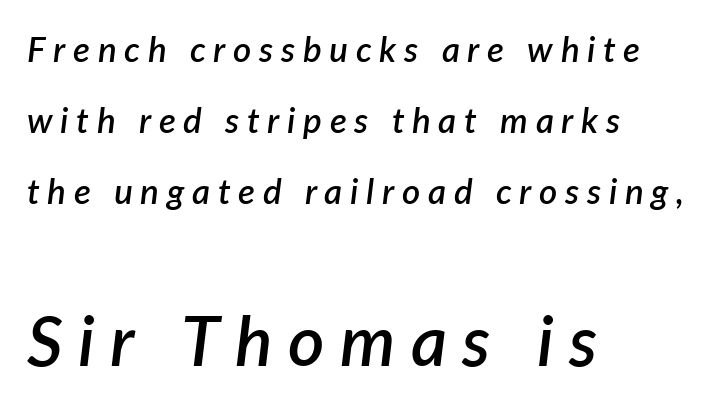
Italic: yes, the glyphs are oblique. The face used here appears at its bigger size in the lower chunk. Do the characters align in a grid? No, the font is proportional. Weight check: semibold — heavier than regular, not quite bold. Each row of text sits above clean, open space.
